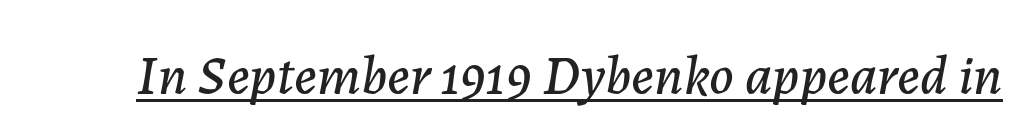
Caption: lettering with a line underneath. A typesetter would call this proportional, since set widths differ per character. Between one letter and the next there's only the usual sliver of space. The font's italic variant was chosen for this text.
